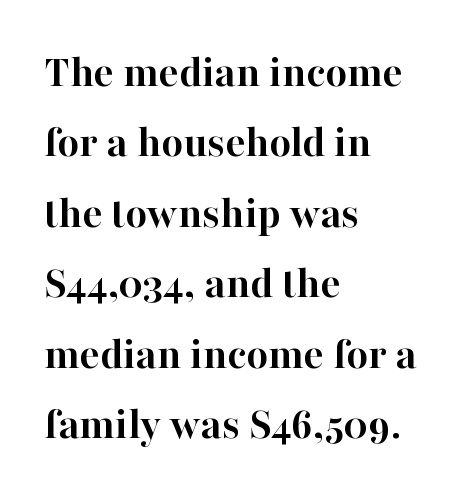
{"serif": "yes", "italic": "no", "bold": "yes", "weight": "semibold", "width": "normal", "stroke_contrast": "high", "x_height": "medium", "monospaced": "no", "underline": "no", "align": "left", "line_spacing": "normal", "line_spacing_ratio": 1.5, "letter_spacing": "normal", "letter_spacing_em": 0.0, "glyph_px": 47}
